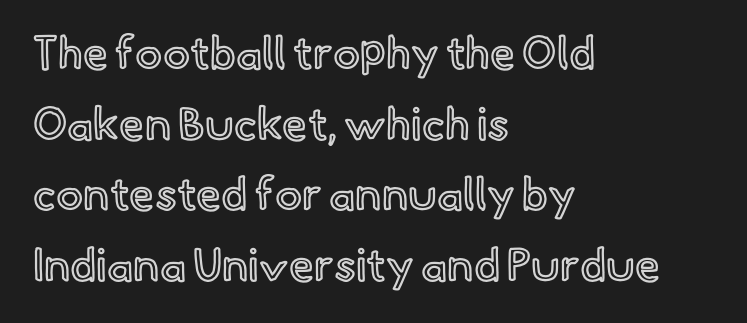
When letters stand straight like this, we call the style roman or upright. Evenly set lines give the paragraph a standard silhouette. Rule under the text: the space is simply empty. Standard letterfit; no display-style spreading of the glyphs. The passage shown is typed in a proportional face where columns would drift.
